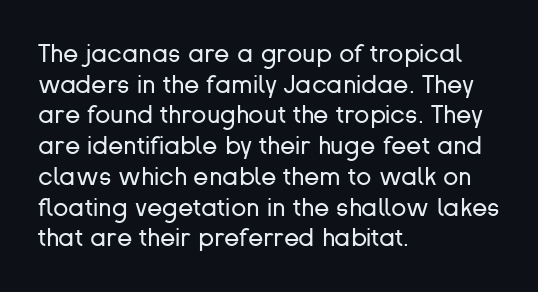
The letters look calm and open, with moderate or lighter stems. Descenders are the only things crossing below the line. Left-aligned paragraph, ragged on the right. Short note: letters normally spaced.
